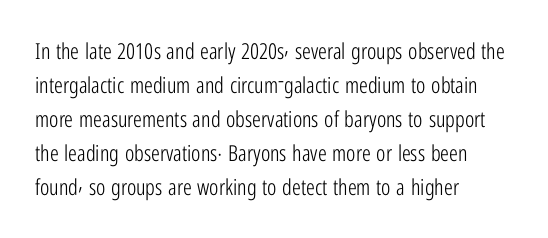
The image shows 22 px text type, upright; set left-aligned, normal line spacing (1.55x), normal letter spacing, not underlined.
